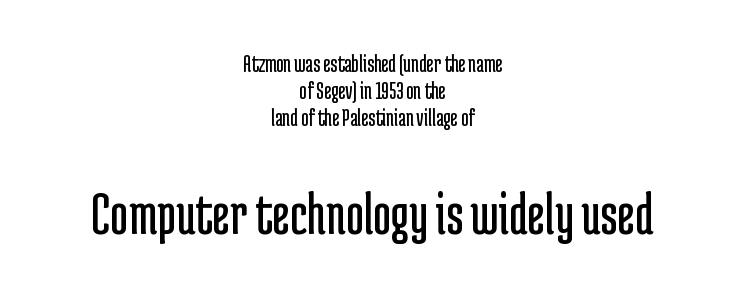
{"serif": "no", "italic": "no", "bold": "no", "weight": "regular", "width": "condensed", "stroke_contrast": "low", "x_height": "medium", "monospaced": "no", "underline": "no", "align": "center", "line_spacing": "tight", "line_spacing_ratio": 1.08, "letter_spacing": "normal", "letter_spacing_em": 0.0, "larger_block": "second", "size_ratio": 2.48, "glyph_px": 62}
